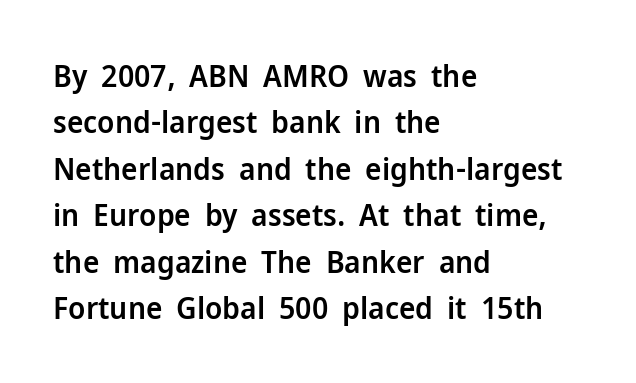
The image shows 31 px semibold sans-serif type, upright; set left-aligned, normal line spacing (1.5x), normal letter spacing, not underlined; low stroke contrast and a medium x-height.
